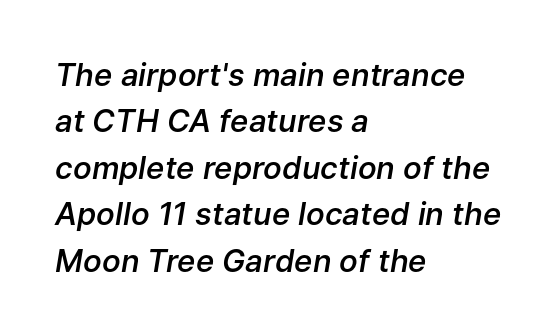
Q: Is the text bold? A: Semi-bold.
Q: Is the text italic (slanted)? A: Yes, it leans right by about 9 degrees.
Q: Is the text underlined? A: No.
Q: How is the paragraph aligned? A: Left-aligned.
Q: Is the spacing between letters normal or unusually wide? A: Normal.
Q: Is the spacing between lines tight, normal or loose? A: Normal.
Q: Width (condensed, normal, or wide)? A: Normal.
Q: Stroke contrast? A: Low.
Q: x-height? A: Medium.
Q: Monospaced? A: No.
